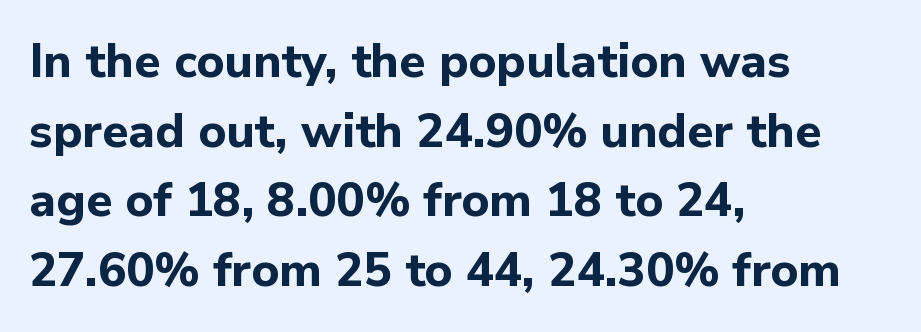
This sample uses a sans-serif face. Unlike italic type, these characters show no tilt at all. There is no visible air inserted between adjacent glyphs. Words float on clear page, feet unadorned. Strokes here are thick enough to call this a true bold.
